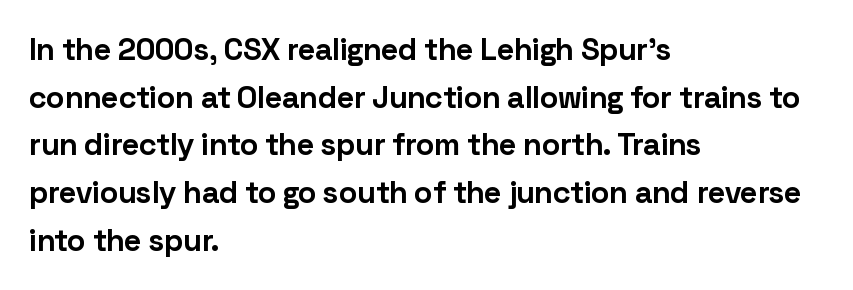
{"serif": "no", "italic": "no", "bold": "yes", "weight": "bold", "width": "normal", "stroke_contrast": "low", "x_height": "medium", "monospaced": "no", "underline": "no", "align": "left", "line_spacing": "normal", "line_spacing_ratio": 1.54, "letter_spacing": "normal", "letter_spacing_em": 0.0, "glyph_px": 31}
